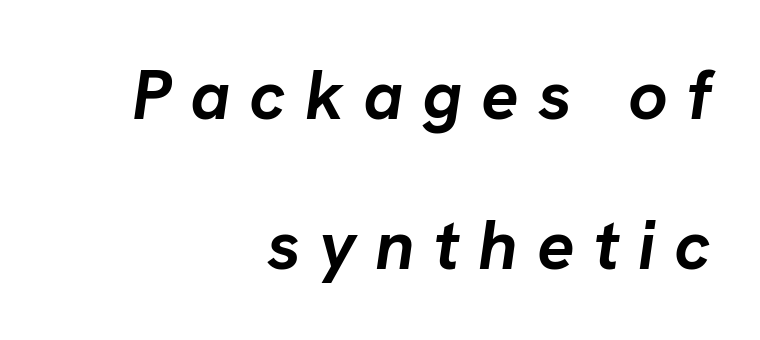
Q: Is the text bold? A: Yes.
Q: Is the text italic (slanted)? A: Yes, it leans right by about 8 degrees.
Q: Is the text underlined? A: No.
Q: How is the paragraph aligned? A: Right-aligned.
Q: Is the spacing between letters normal or unusually wide? A: Unusually wide.
Q: Is the spacing between lines tight, normal or loose? A: Loose.
Q: Width (condensed, normal, or wide)? A: Normal.
Q: Stroke contrast? A: Low.
Q: x-height? A: Medium.
Q: Monospaced? A: No.
